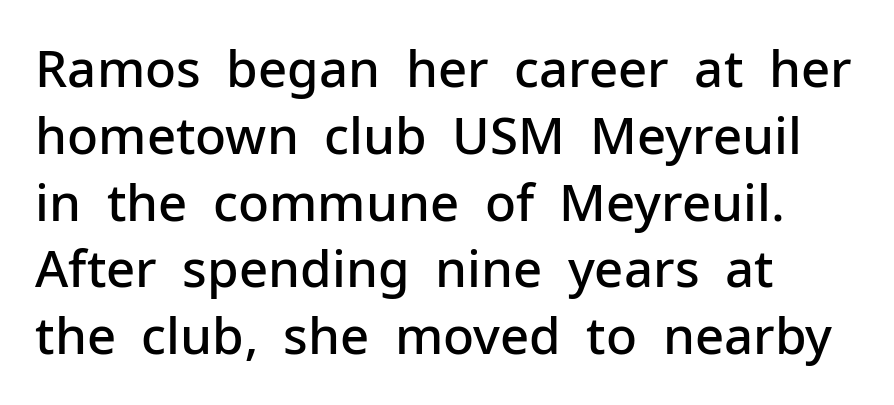
{"serif": "no", "italic": "no", "bold": "semi", "weight": "semibold", "width": "normal", "stroke_contrast": "low", "x_height": "medium", "monospaced": "no", "underline": "no", "align": "left", "line_spacing": "normal", "line_spacing_ratio": 1.31, "letter_spacing": "normal", "letter_spacing_em": 0.0, "glyph_px": 51}
